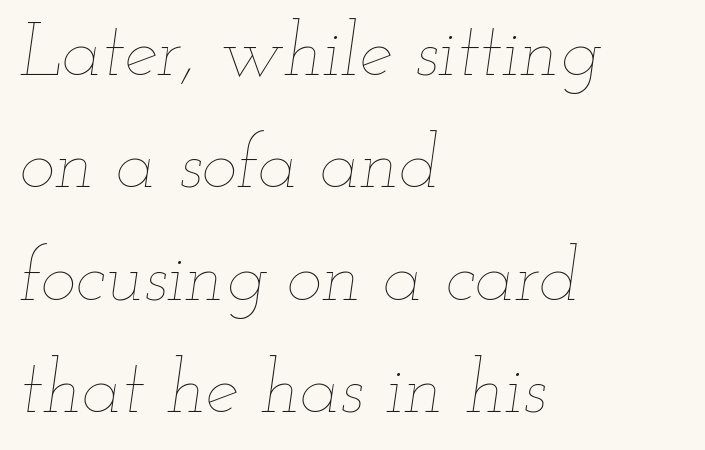
{"italic": "yes", "lean": "right", "slant_degrees": 12, "bold": "no", "weight": "thin", "width": "wide", "stroke_contrast": "low", "x_height": "small", "monospaced": "no", "underline": "no", "align": "left", "line_spacing": "normal", "line_spacing_ratio": 1.5, "letter_spacing": "normal", "letter_spacing_em": 0.0, "glyph_px": 75}
